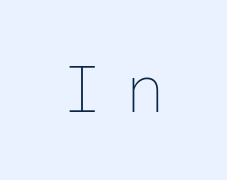
The image shows 64 px thin type, upright; set unusually wide letter spacing (+0.38 em), not underlined; low stroke contrast and a medium x-height.
